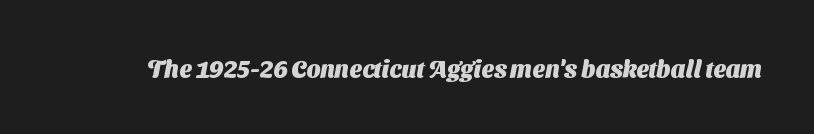
Standard letterfit; no display-style spreading of the glyphs. What weight is shown? A full bold with thick strokes. Has an underline been added? It has not.
